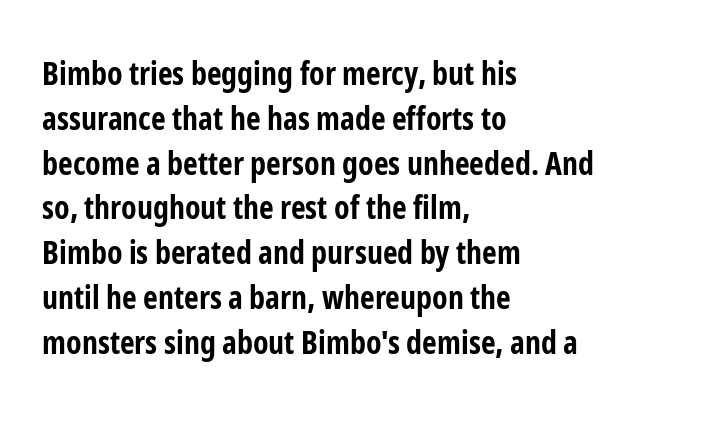
Do the characters align in a grid? No, the font is proportional. Visually the block forms a straight wall on the left and a jagged coastline on the right. Look at the tracking — it's just the regular setting, nothing added. A bare baseline throughout the passage. Horizontal bands of white between lines are of average thickness. Students, this is bold: see how much ink each stroke carries.
